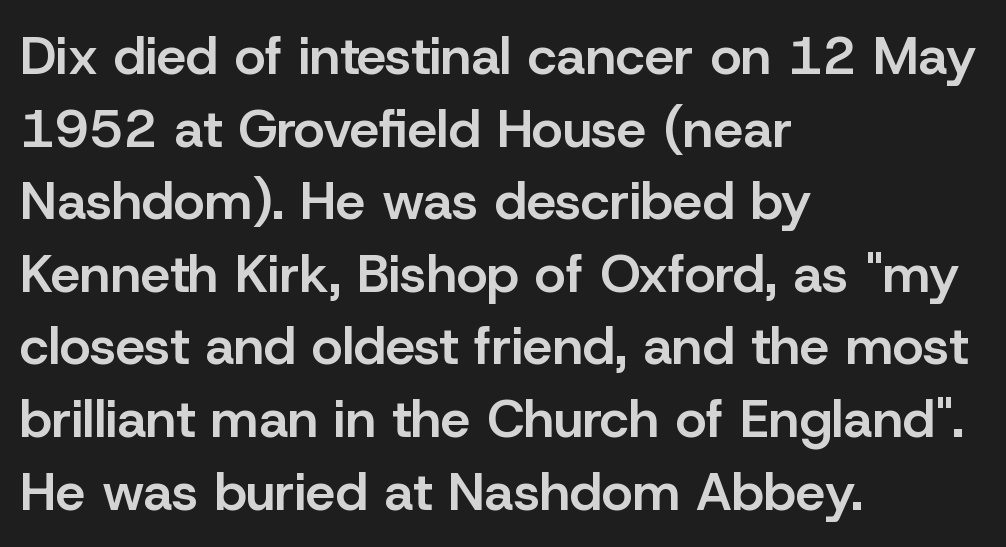
{"serif": "no", "italic": "no", "bold": "semi", "weight": "semibold", "width": "normal", "stroke_contrast": "low", "x_height": "medium", "monospaced": "no", "underline": "no", "align": "left", "line_spacing": "normal", "line_spacing_ratio": 1.37, "letter_spacing": "normal", "letter_spacing_em": 0.0, "glyph_px": 53}
